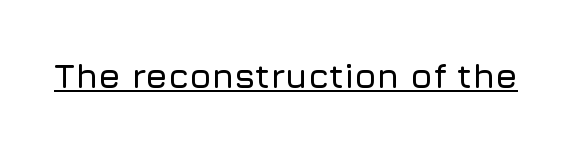
The image shows 35 px sans-serif type, upright; set normal letter spacing, underlined; low stroke contrast and a medium x-height.
